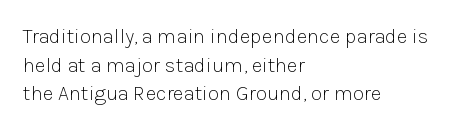
Line beginnings align vertically; line endings do not. Whoever set this chose a conventional vertical rhythm. Stroke mass is kept to a normal reading level or below. Nobody touched the tracking dial on this one.
